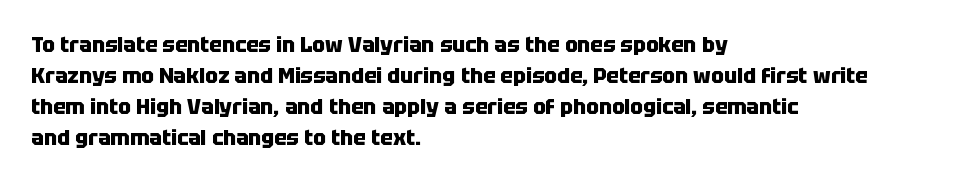
{"italic": "no", "bold": "yes", "underline": "no", "align": "left", "line_spacing": "normal", "line_spacing_ratio": 1.47, "letter_spacing": "normal", "letter_spacing_em": 0.0, "glyph_px": 21}
